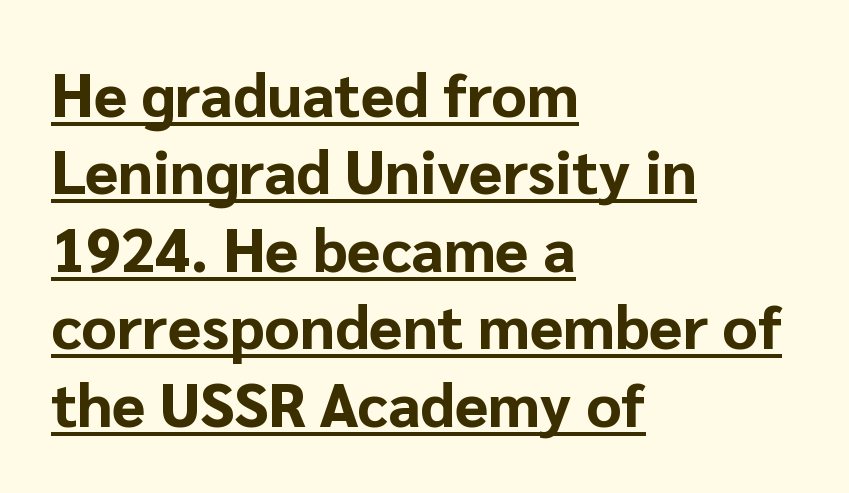
The image shows 61 px bold sans-serif type, upright; set left-aligned, normal line spacing (1.27x), normal letter spacing, underlined; low stroke contrast and a medium x-height.
